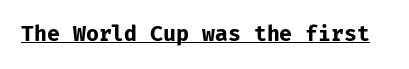
{"italic": "no", "bold": "yes", "underline": "yes", "letter_spacing": "normal", "letter_spacing_em": 0.0, "glyph_px": 21}
